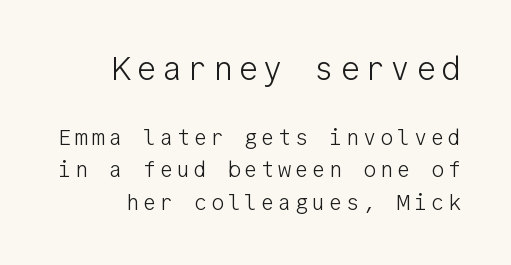
The image shows 33 px light sans-serif type, upright, monospaced; set normal line spacing (1.47x), not underlined; the first (top) block is 1.5x larger; low stroke contrast and a medium x-height.
